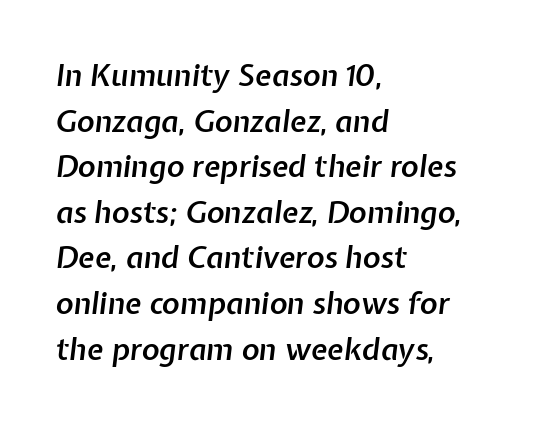
Q: Is the text bold? A: Semi-bold.
Q: Is the text italic (slanted)? A: Yes, it leans right by about 7 degrees.
Q: Is the text underlined? A: No.
Q: How is the paragraph aligned? A: Left-aligned.
Q: Is the spacing between letters normal or unusually wide? A: Normal.
Q: Is the spacing between lines tight, normal or loose? A: Normal.
Q: Width (condensed, normal, or wide)? A: Normal.
Q: Stroke contrast? A: Low.
Q: x-height? A: Medium.
Q: Monospaced? A: No.
